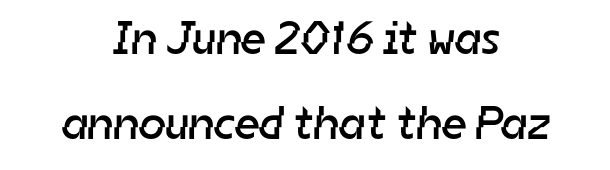
{"serif": "no", "bold": "no", "weight": "regular", "width": "normal", "stroke_contrast": "low", "x_height": "medium", "monospaced": "no", "underline": "no", "align": "center", "line_spacing_ratio": 1.8, "letter_spacing": "normal", "letter_spacing_em": 0.0, "glyph_px": 47}
